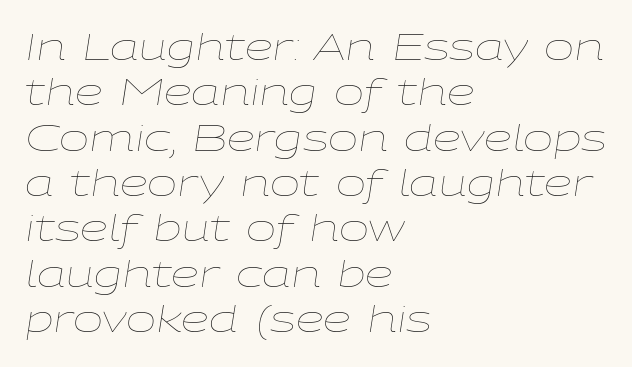
The image shows 36 px thin, wide type, italic (leaning right); set left-aligned, normal line spacing (1.26x), normal letter spacing, not underlined; low stroke contrast and a medium x-height.
